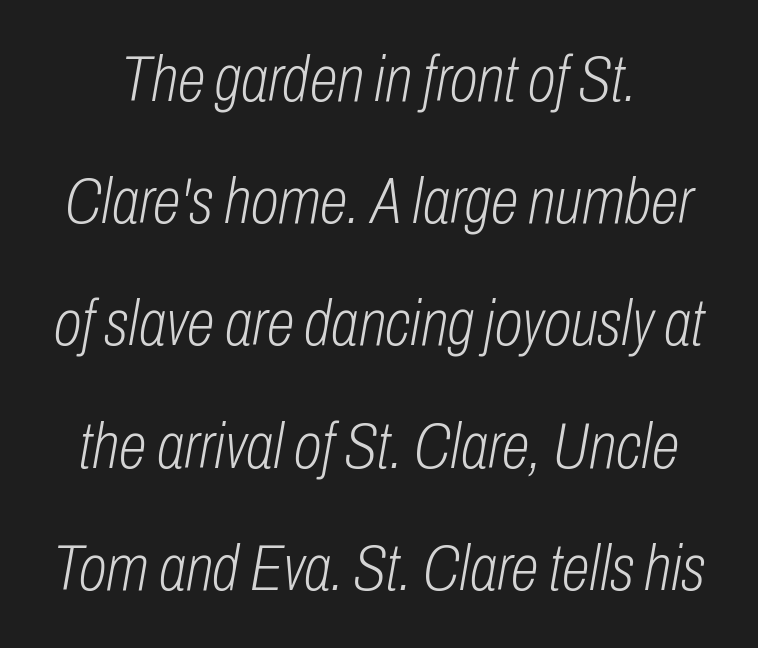
Q: Is the text bold? A: No.
Q: Is the text italic (slanted)? A: Yes, it leans right by about 10 degrees.
Q: Is the text underlined? A: No.
Q: Is the spacing between letters normal or unusually wide? A: Normal.
Q: Is the spacing between lines tight, normal or loose? A: Loose.
Q: Width (condensed, normal, or wide)? A: Condensed.
Q: Stroke contrast? A: Low.
Q: x-height? A: Medium.
Q: Monospaced? A: No.
